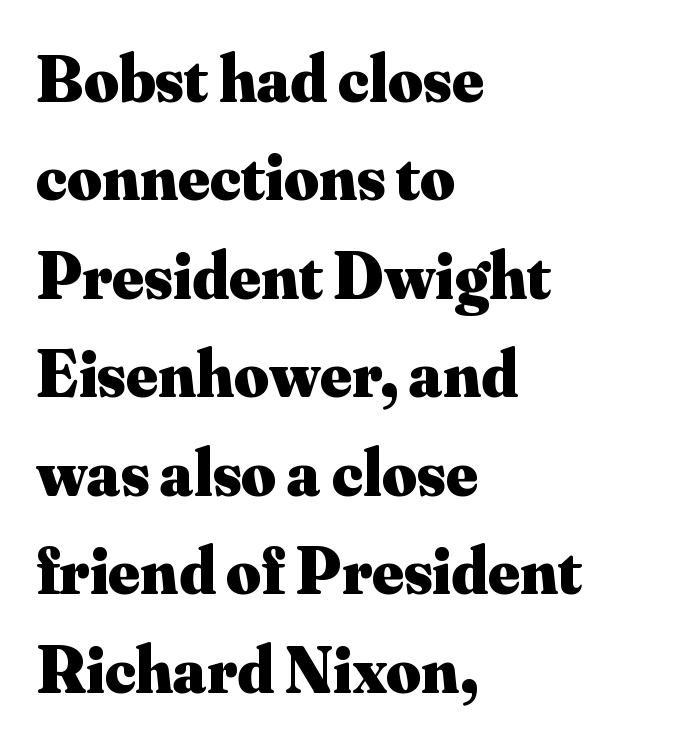
{"serif": "yes", "italic": "no", "bold": "yes", "weight": "heavy", "width": "normal", "stroke_contrast": "medium", "x_height": "small", "monospaced": "no", "underline": "no", "align": "left", "line_spacing": "normal", "line_spacing_ratio": 1.47, "letter_spacing": "normal", "letter_spacing_em": 0.0, "glyph_px": 67}
